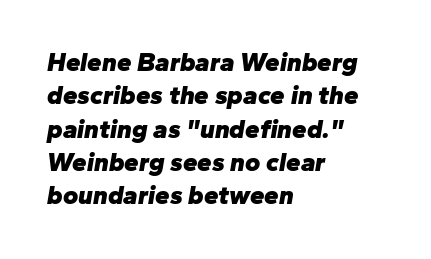
Has an underline been added? It has not. These lines were composed using italics. Caption: bold face, heavy strokes. The passage shown stacks its lines at a standard gap. Honestly, the letter spacing is just normal — you wouldn't notice it.
